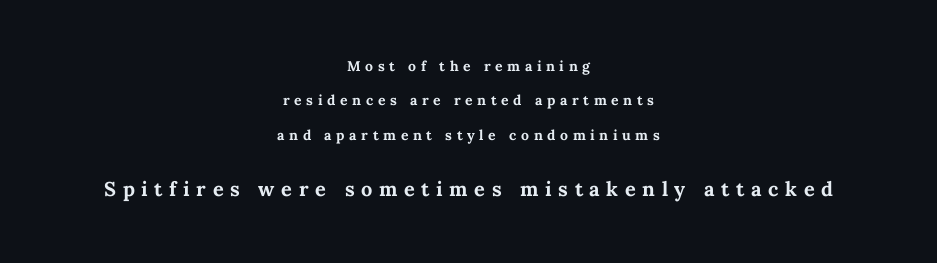
Rule under the text: the space is simply empty. Pretty heavy lettering here — definitely bold. Words appear elongated and porous because spacing is wide. Layout note: lines centered. The lettering stays uniformly vertical, giving the passage a roman look.
